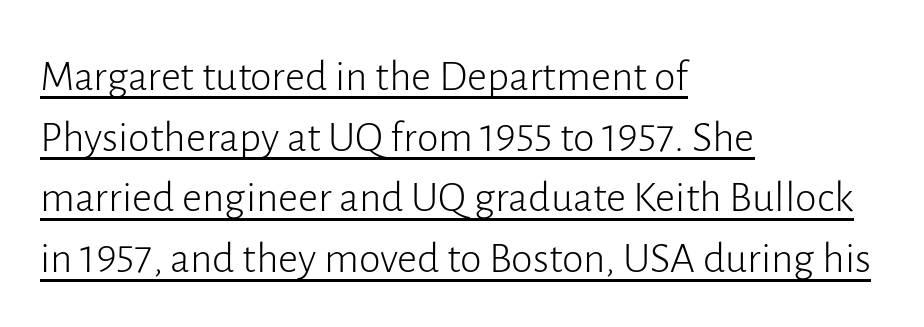
Does the type have serifs? No, each stem ends abruptly. The lines in this sample share a left origin and differ only in where they stop. This sample uses an upright cut, with every glyph sitting square on the baseline. Think standard paragraph weight, or any step lighter than that.
